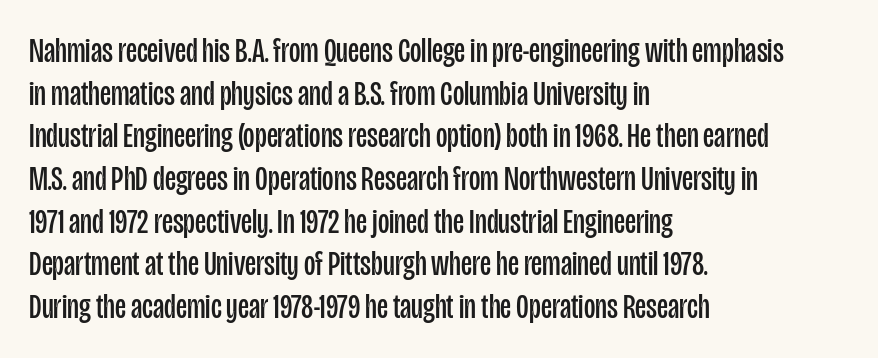
Clear beneath every line of the passage. Is the type heavy? It reads as light-to-regular instead. Type style note: lacks serifs. The passage is arranged the way most books set body copy — flush left. A typesetter would call this proportional, since set widths differ per character.
